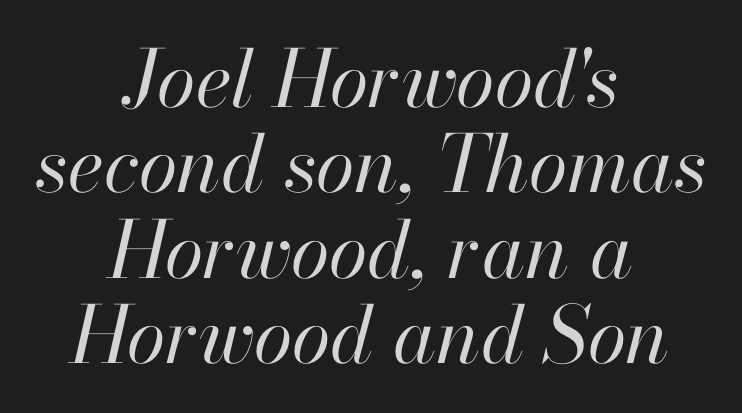
A typesetter would call this proportional, since set widths differ per character. Would a proofreader flag this as italicized? Yes. Successive baselines arrive quickly, one right under another. Only glyphs here, with clear space below each row.
